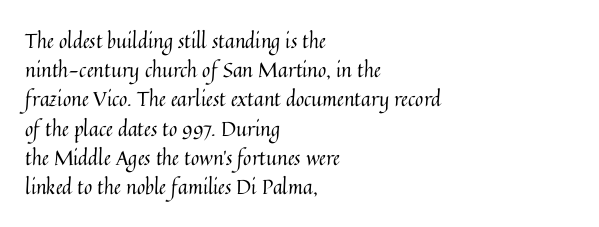
The image shows 20 px text type; set left-aligned, normal line spacing (1.46x), normal letter spacing, not underlined.
